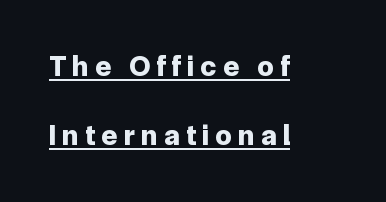
This sample carries an underscore along the baseline area. Each new line begins a long way beneath the previous one. This is the regular roman posture of the typeface. A sans-serif font was chosen for this passage. The face used here is proportionally spaced, like ordinary book or web type. Reading down the block, your eye returns to a fixed left position each line.
